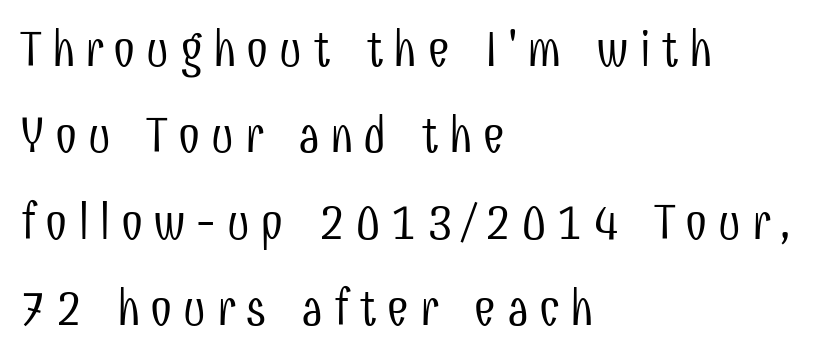
Q: Is the text bold? A: No.
Q: Is the text italic (slanted)? A: No, it is upright.
Q: Is the typeface a serif or a sans-serif typeface? A: Sans-serif.
Q: Is the text underlined? A: No.
Q: How is the paragraph aligned? A: Left-aligned.
Q: Is the spacing between letters normal or unusually wide? A: Unusually wide.
Q: Width (condensed, normal, or wide)? A: Condensed.
Q: Stroke contrast? A: Low.
Q: x-height? A: Medium.
Q: Monospaced? A: No.
